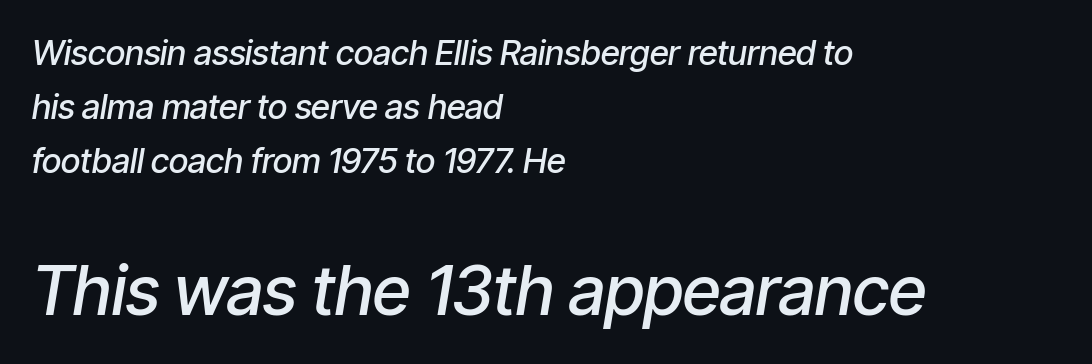
A student would call this left alignment; a typographer would say flush left, rag right. There's an unmistakable incline to the writing here. In this sample the second text group is rendered at the bigger scale. Compared with typical body copy, the letter spacing here is the same. Vertically, the passage feels balanced, rows spaced as you'd expect.
